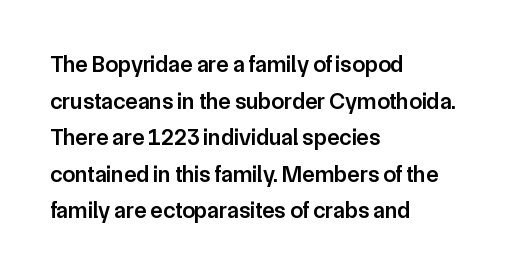
The image shows 23 px text type, upright; set left-aligned, normal line spacing (1.59x), normal letter spacing, not underlined.
